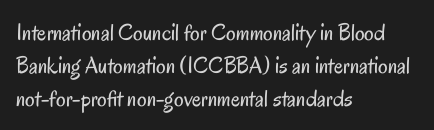
Q: Is the text bold? A: No.
Q: Is the text italic (slanted)? A: No, it is upright.
Q: Is the text underlined? A: No.
Q: How is the paragraph aligned? A: Left-aligned.
Q: Is the spacing between letters normal or unusually wide? A: Normal.
Q: Is the spacing between lines tight, normal or loose? A: Normal.
